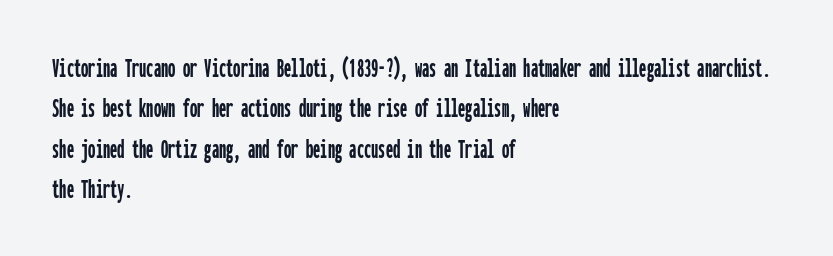
In terms of letterform style, serifs are entirely absent. The face used here is monospaced, like something from a code editor. A student would call this left alignment; a typographer would say flush left, rag right. A typesetter would call this zero additional tracking. Just letters on the line, the space beneath them empty.
